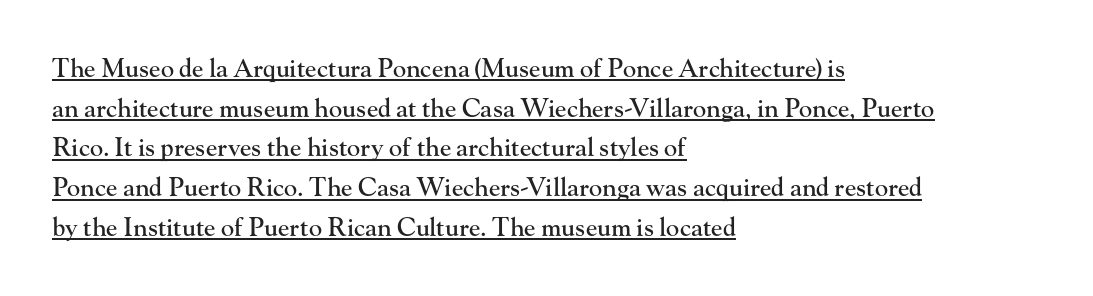
Q: Is the text italic (slanted)? A: No, it is upright.
Q: Is the text underlined? A: Yes.
Q: How is the paragraph aligned? A: Left-aligned.
Q: Is the spacing between letters normal or unusually wide? A: Normal.
Q: Is the spacing between lines tight, normal or loose? A: Normal.
